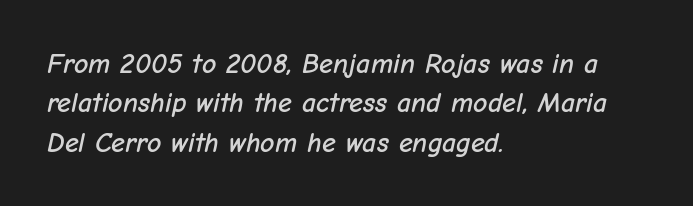
Only glyphs here, with clear space below each row. Is the letter spacing exaggerated? No — it looks like the ordinary default. The rendering uses natural spacing where letterforms have individual widths. Posture: slanted. The block of text has a typical density, with ordinary space between rows.
